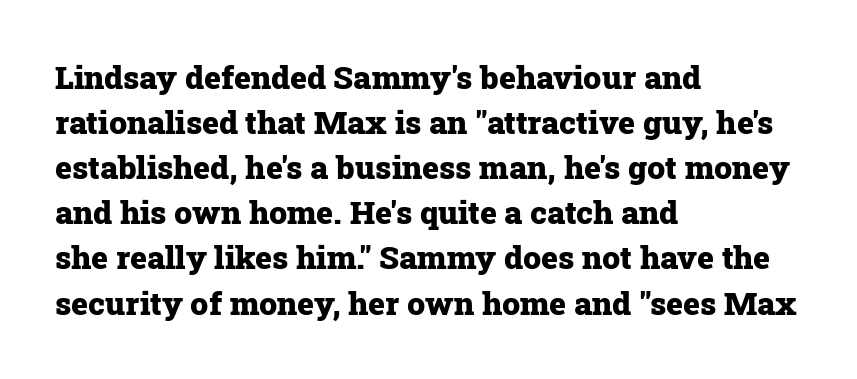
{"serif": "yes", "italic": "no", "bold": "yes", "weight": "heavy", "width": "normal", "stroke_contrast": "low", "x_height": "medium", "monospaced": "no", "underline": "no", "align": "left", "line_spacing": "normal", "line_spacing_ratio": 1.41, "letter_spacing": "normal", "letter_spacing_em": 0.0, "glyph_px": 32}
